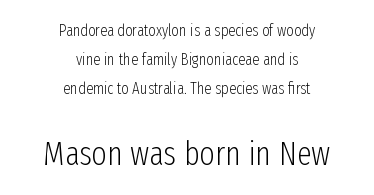
The foot of each line stays bare and open. Neither beginnings nor endings align; midpoints do. Is this a fixed-width face? No — the glyphs have proportional, varying widths. Short note: letters normally spaced. Bigger letters appear in the bottom chunk; the top chunk is reduced. Think standard paragraph weight, or any step lighter than that.
